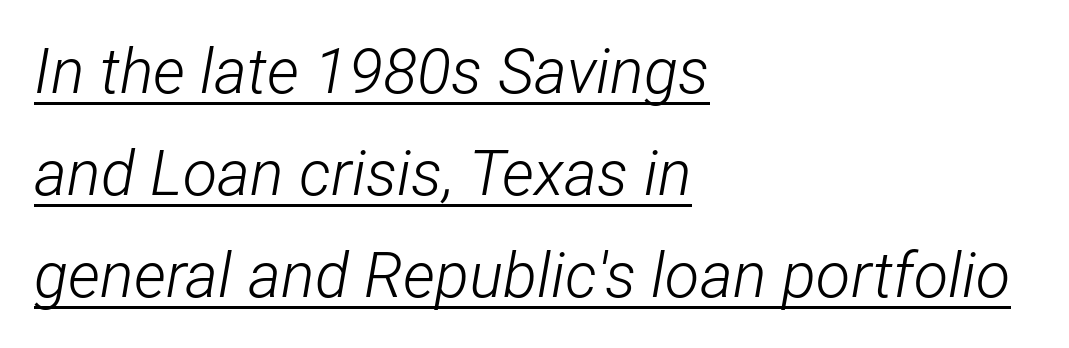
Spacing verdict: proportional, widths tailored to each character. Notice how descenders clear the ascenders below comfortably — that's standard leading. The compositor pushed each line to the left boundary. Does extra space separate the letters? No, they use regular spacing. The typesetter has applied underlining to the passage shown.
